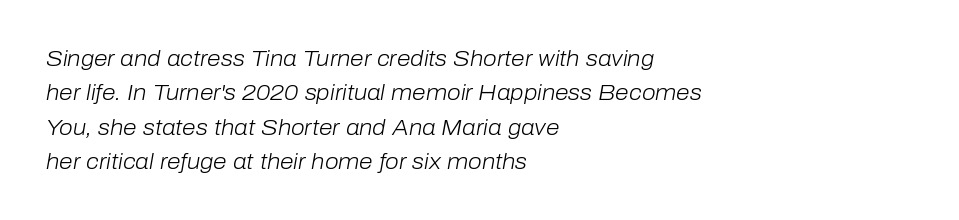
Q: Is the text bold? A: No.
Q: Is the text italic (slanted)? A: Yes, it leans right by about 10 degrees.
Q: Is the text underlined? A: No.
Q: How is the paragraph aligned? A: Left-aligned.
Q: Is the spacing between letters normal or unusually wide? A: Normal.
Q: Is the spacing between lines tight, normal or loose? A: Normal.
